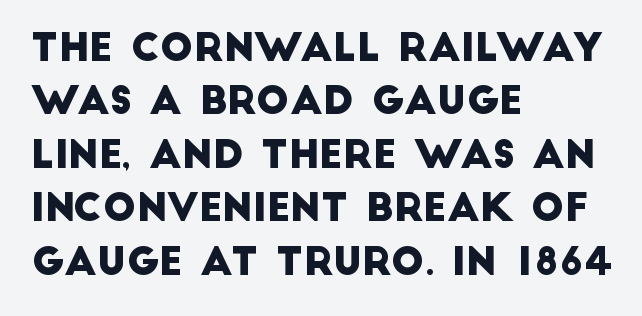
Reading down the column, the eye jumps a familiar distance to each next line. This sample has the flowing, uneven cadence of proportional lettering. Each line starts at the same left margin while the right side varies. Classification — sans serif. The glyphs are unaccompanied by any horizontal stroke below them. Nothing unusual about the tracking: characters are spaced as the font intends.
